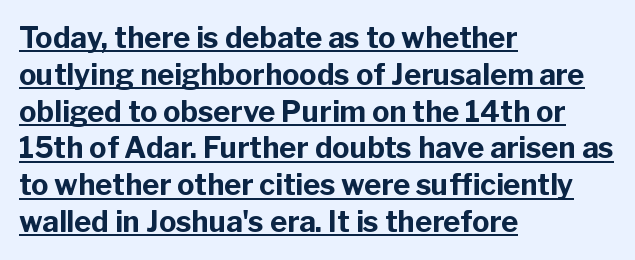
{"serif": "no", "italic": "no", "bold": "yes", "weight": "bold", "width": "normal", "stroke_contrast": "low", "x_height": "medium", "monospaced": "no", "underline": "yes", "align": "left", "line_spacing": "normal", "line_spacing_ratio": 1.27, "letter_spacing": "normal", "letter_spacing_em": 0.0, "glyph_px": 29}
